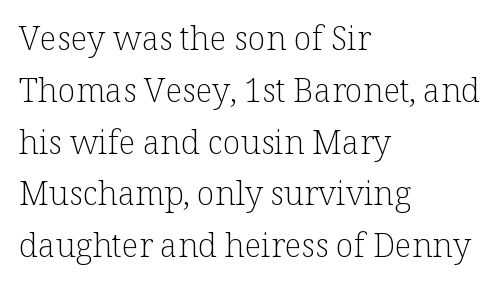
Weight class: somewhere from thin through regular. These lines are composed in type with serifs. Think of a printed novel: that variable character pitch is what you see here. The passage shown has conventional tracking throughout. Which margin do the lines hug? The left one — the right edge is uneven. Normally led — the rows are evenly, conventionally spaced.
